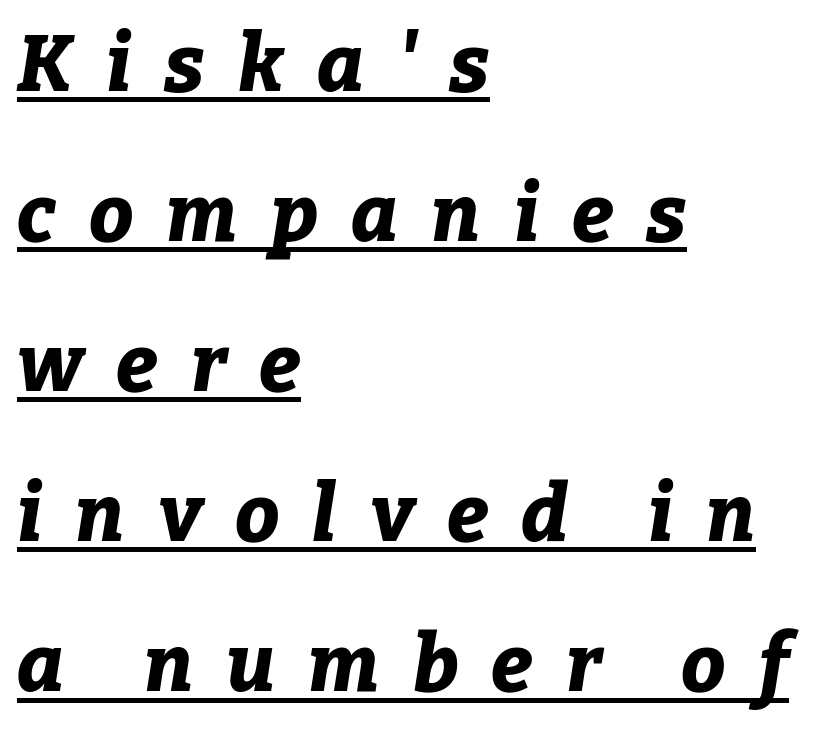
The image shows 79 px bold type, italic (leaning right); set left-aligned, loose line spacing (1.9x), unusually wide letter spacing (+0.42 em), underlined; low stroke contrast and a medium x-height.
